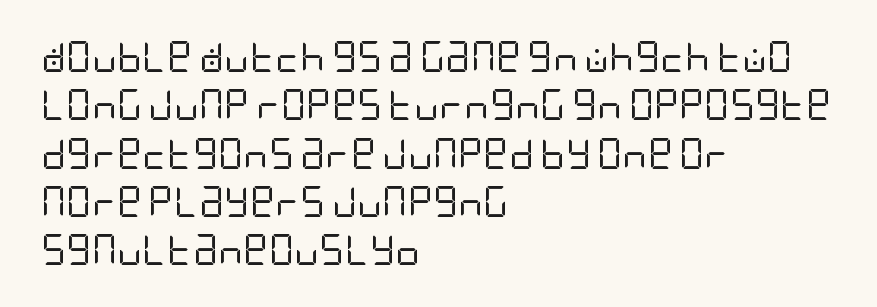
The image shows 31 px regular-weight, condensed sans-serif type, upright; set left-aligned, normal line spacing (1.56x), normal letter spacing, not underlined; low stroke contrast and a large x-height.
